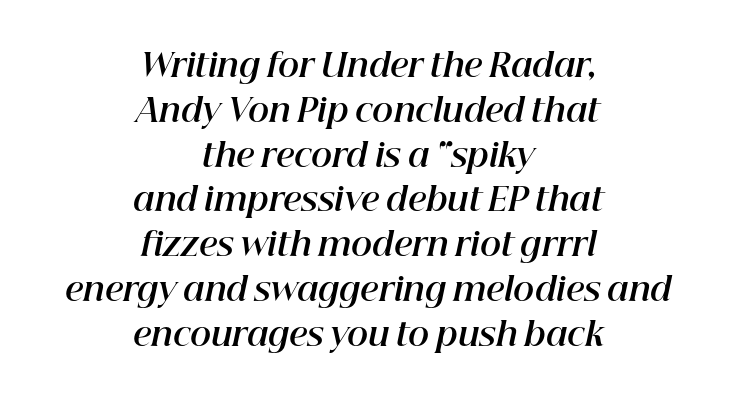
Notice how the passage keeps no hard edge, just a central spine. You'd pick this weight for a headline — it's a proper bold. The string is rendered with underlining switched off. Each letter keeps its own natural width here, so spacing adapts to shape.
